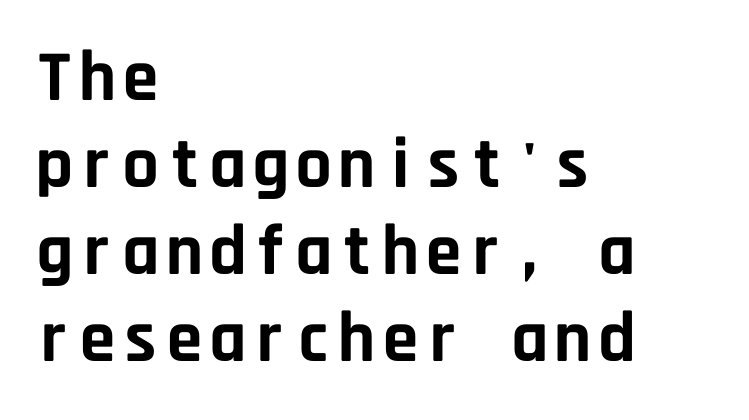
The image shows 72 px bold sans-serif type, upright, monospaced; set left-aligned, line spacing 1.21x, normal letter spacing, not underlined; low stroke contrast and a large x-height.
